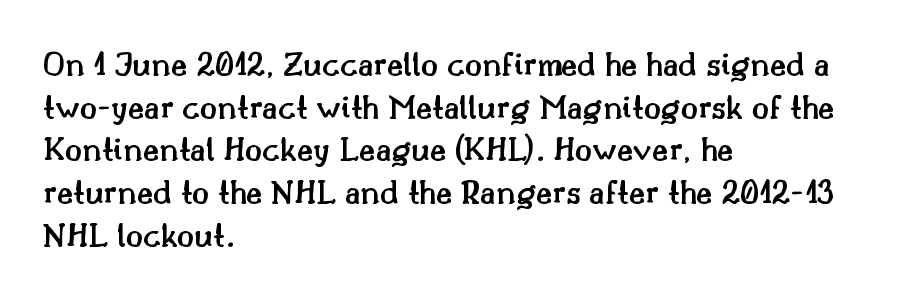
A bare baseline throughout the passage. A semibold gives these letters moderate extra thickness, short of bold. Horizontal alignment here is leftward, the default for most running prose. What kind of face is this? One with serifs.
